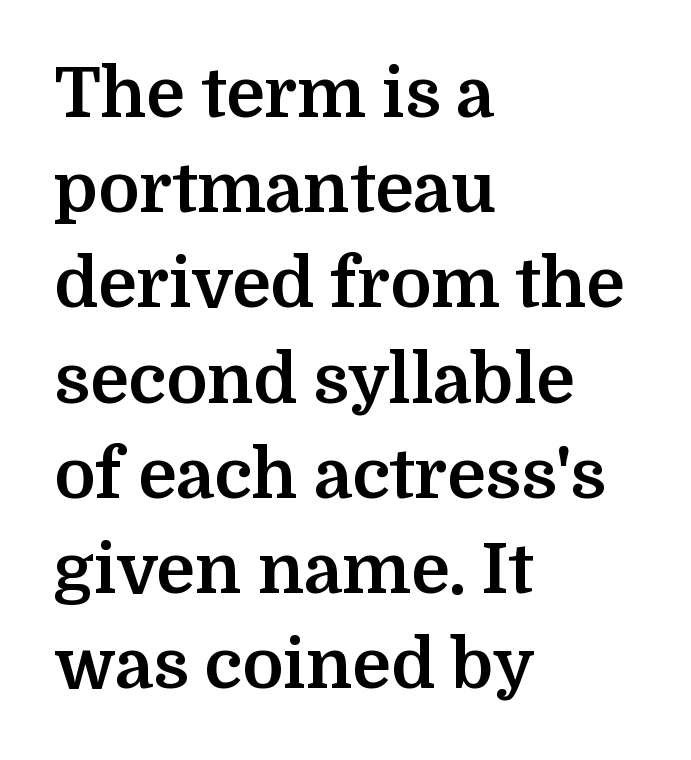
Q: Is the text bold? A: Yes.
Q: Is the text italic (slanted)? A: No, it is upright.
Q: Is the typeface a serif or a sans-serif typeface? A: Serif.
Q: Is the text underlined? A: No.
Q: How is the paragraph aligned? A: Left-aligned.
Q: Is the spacing between letters normal or unusually wide? A: Normal.
Q: Is the spacing between lines tight, normal or loose? A: Normal.
Q: Width (condensed, normal, or wide)? A: Normal.
Q: Stroke contrast? A: Medium.
Q: x-height? A: Medium.
Q: Monospaced? A: No.
